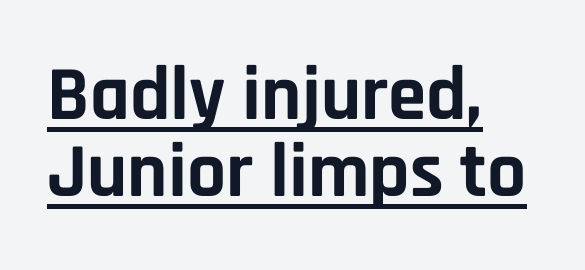
Typographically, this falls in the sans-serif category. Caption: standard tracking, unaltered. If you measured baseline to baseline, you'd find a short distance. Visually the block forms a straight wall on the left and a jagged coastline on the right. The passage shown is typed in a proportional face where columns would drift. Compared with undecorated copy, this sample adds a rule below the words.
